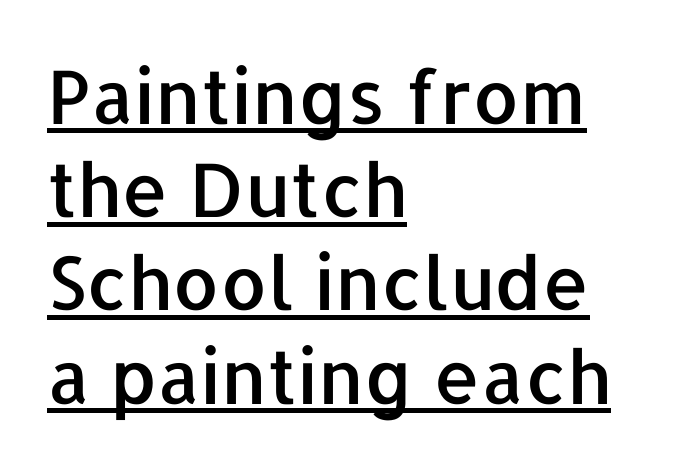
Q: Is the text italic (slanted)? A: No, it is upright.
Q: Is the typeface a serif or a sans-serif typeface? A: Sans-serif.
Q: Is the text underlined? A: Yes.
Q: How is the paragraph aligned? A: Left-aligned.
Q: Is the spacing between letters normal or unusually wide? A: Normal.
Q: Is the spacing between lines tight, normal or loose? A: Normal.
Q: Width (condensed, normal, or wide)? A: Normal.
Q: Stroke contrast? A: Low.
Q: x-height? A: Medium.
Q: Monospaced? A: No.
